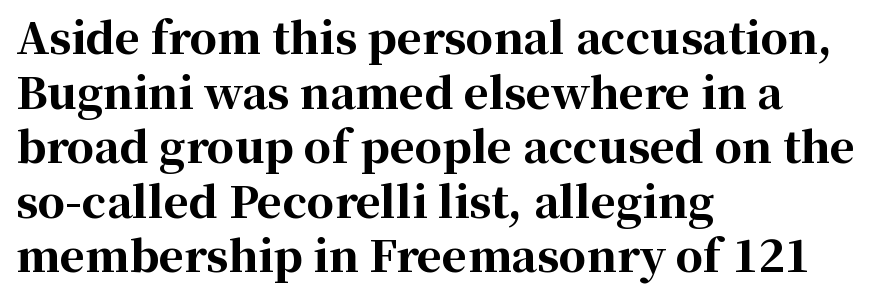
The image shows 43 px bold serif type, upright; set left-aligned, normal line spacing (1.27x), normal letter spacing, not underlined; high stroke contrast and a medium x-height.
